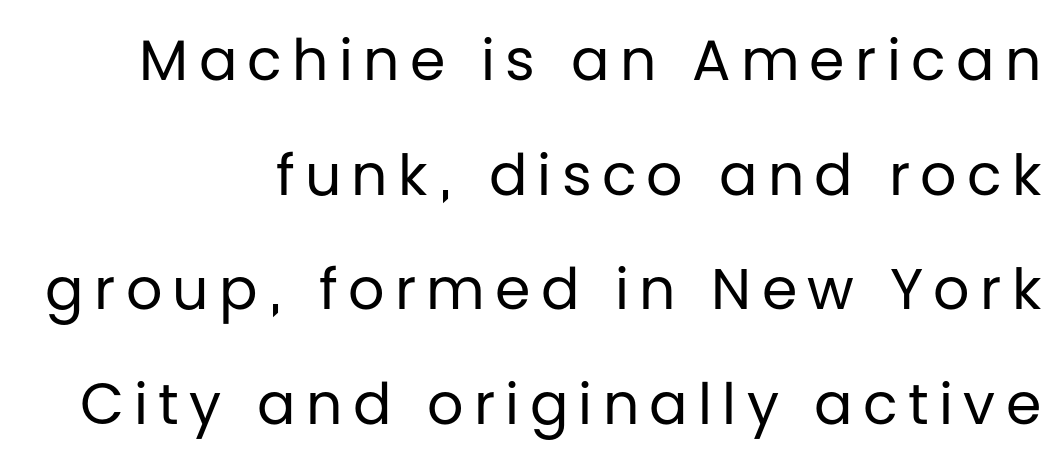
Beneath every word, the page is bare. Line endings align vertically; line beginnings do not. These glyphs show unthickened strokes, regular width or finer. Unlike a traditional serif, this face leaves its strokes unadorned. Does the leading feel generous? Absolutely, it's lavish. Is there any slant? The stems are plumb.
